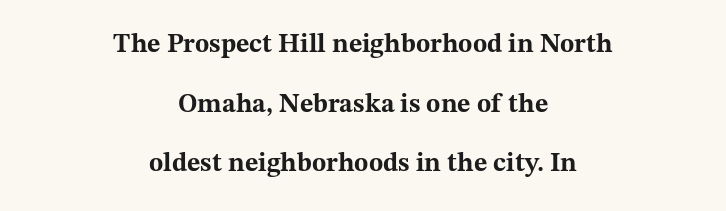
{"italic": "no", "bold": "yes", "underline": "no", "align": "center", "line_spacing": "loose", "line_spacing_ratio": 2.29, "letter_spacing": "normal", "letter_spacing_em": 0.0, "glyph_px": 26}
